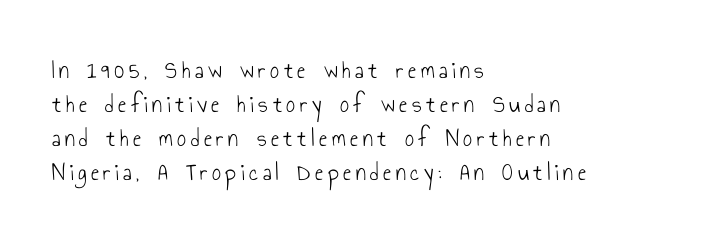
The image shows 25 px text type, upright; set left-aligned, normal line spacing (1.36x), not underlined.
